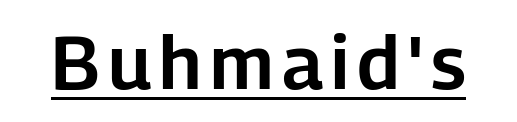
The words here are underlined. A typesetter would call this proportional, since set widths differ per character. Unlike italic type, these characters show no tilt at all. Nope, no serifs anywhere on these letters.
